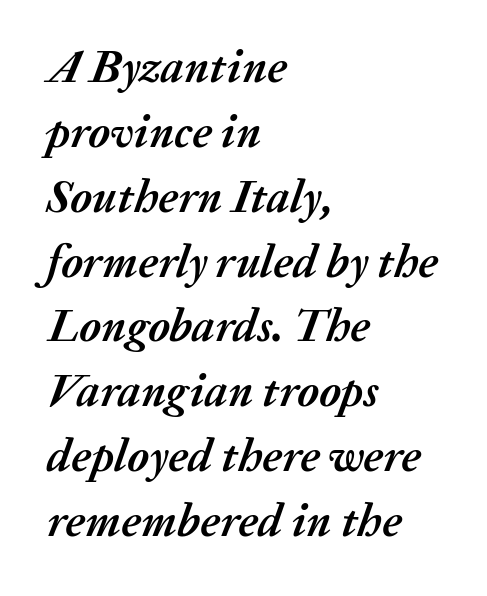
{"italic": "yes", "lean": "right", "slant_degrees": 20, "bold": "yes", "weight": "semibold", "width": "normal", "stroke_contrast": "medium", "x_height": "medium", "monospaced": "no", "underline": "no", "align": "left", "line_spacing": "normal", "line_spacing_ratio": 1.41, "letter_spacing": "normal", "letter_spacing_em": 0.0, "glyph_px": 46}
